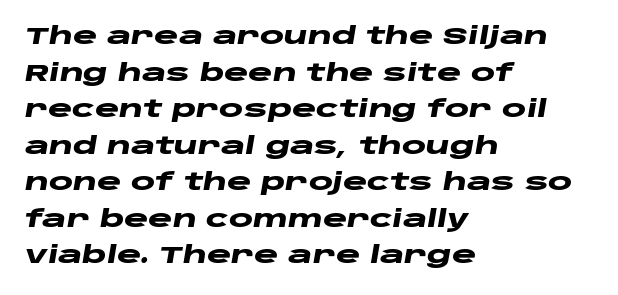
Lines of text with bare space underneath. Every character sits at an angle, as italics do. Between one letter and the next there's only the usual sliver of space. The paragraph shown leans on its left margin.
